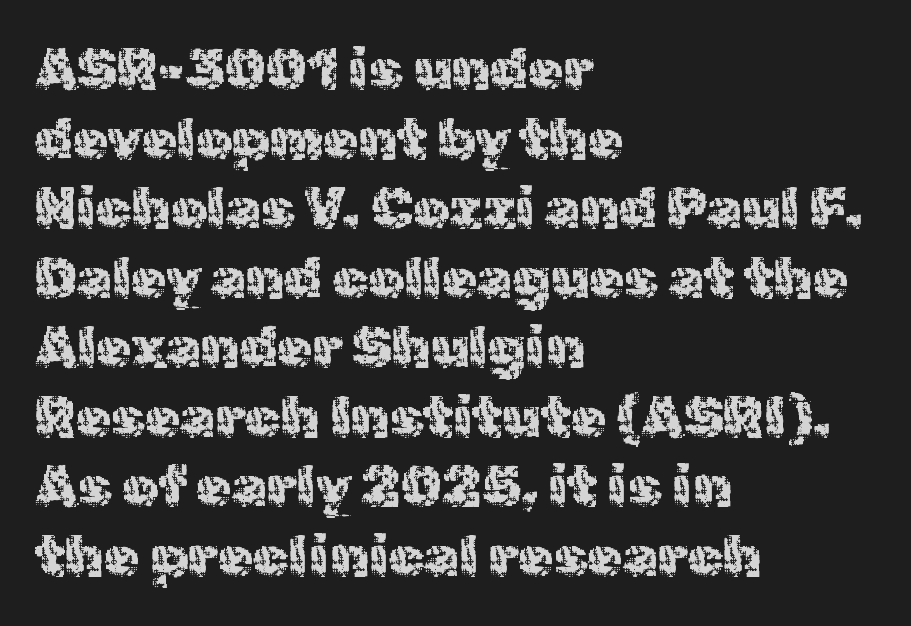
{"serif": "no", "italic": "no", "bold": "no", "weight": "regular", "width": "normal", "x_height": "medium", "monospaced": "no", "underline": "no", "align": "left", "line_spacing_ratio": 1.22, "letter_spacing": "normal", "letter_spacing_em": 0.0, "glyph_px": 57}
